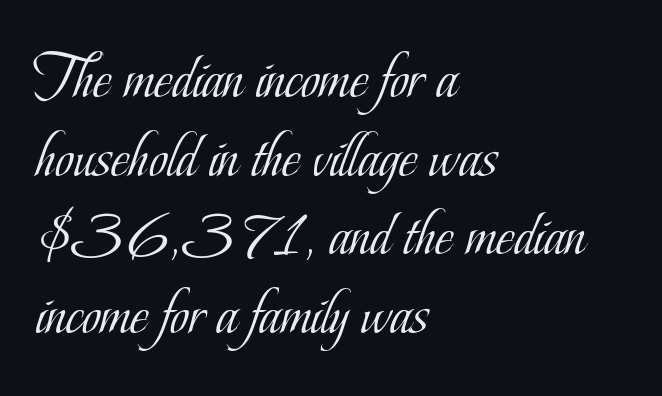
No extra tracking has been applied to these lines. Bold? No — there's no thickening of the strokes. Each letter's strokes conclude with small projecting serifs. The space beneath each line is pristine and unruled. The face used here is proportionally spaced, like ordinary book or web type.
